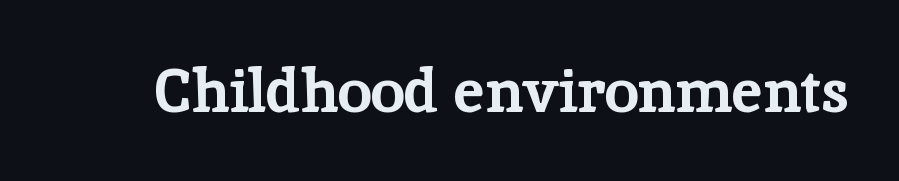
Q: Is the text bold? A: Yes.
Q: Is the text italic (slanted)? A: No, it is upright.
Q: Is the typeface a serif or a sans-serif typeface? A: Serif.
Q: Is the text underlined? A: No.
Q: Is the spacing between letters normal or unusually wide? A: Normal.
Q: Width (condensed, normal, or wide)? A: Normal.
Q: Stroke contrast? A: Low.
Q: x-height? A: Medium.
Q: Monospaced? A: No.
